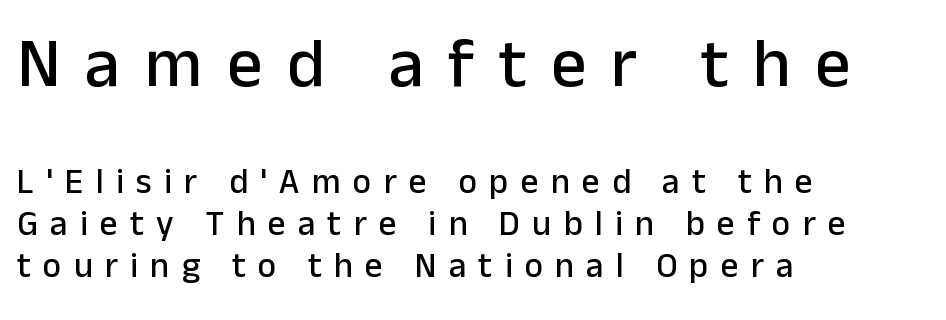
Q: Is the text italic (slanted)? A: No, it is upright.
Q: Is the typeface a serif or a sans-serif typeface? A: Sans-serif.
Q: Is the text underlined? A: No.
Q: How is the paragraph aligned? A: Left-aligned.
Q: Is the spacing between letters normal or unusually wide? A: Unusually wide.
Q: Which block of text is set in a larger size, the first (top) or the second (bottom)? A: The first (top) one.
Q: Width (condensed, normal, or wide)? A: Normal.
Q: Stroke contrast? A: Low.
Q: x-height? A: Medium.
Q: Monospaced? A: No.
